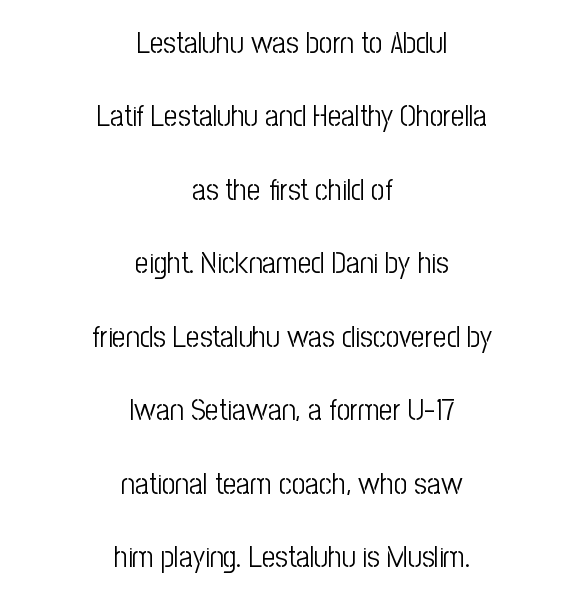
{"serif": "no", "italic": "no", "bold": "no", "weight": "light", "width": "condensed", "stroke_contrast": "low", "x_height": "medium", "monospaced": "no", "underline": "no", "align": "center", "line_spacing": "loose", "line_spacing_ratio": 2.45, "letter_spacing": "normal", "letter_spacing_em": 0.0, "glyph_px": 30}
